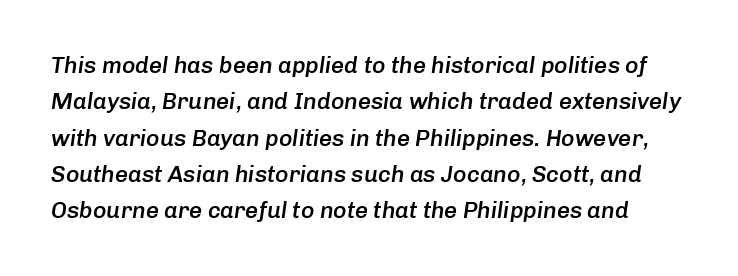
Q: Is the text bold? A: Semi-bold.
Q: Is the text italic (slanted)? A: Yes, it leans right by about 8 degrees.
Q: Is the text underlined? A: No.
Q: Is the spacing between letters normal or unusually wide? A: Normal.
Q: Is the spacing between lines tight, normal or loose? A: Normal.
